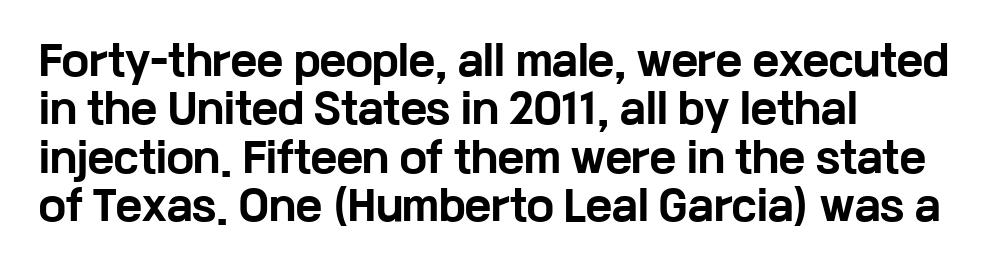
{"serif": "no", "italic": "no", "bold": "yes", "weight": "bold", "width": "wide", "stroke_contrast": "low", "x_height": "medium", "monospaced": "no", "underline": "no", "align": "left", "line_spacing_ratio": 1.21, "letter_spacing": "normal", "letter_spacing_em": 0.0, "glyph_px": 40}
